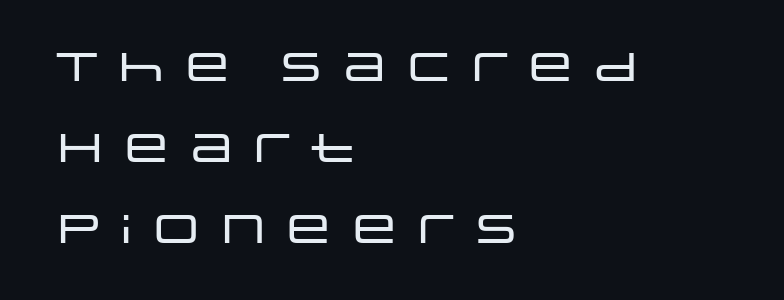
{"serif": "no", "italic": "no", "width": "wide", "stroke_contrast": "low", "x_height": "large", "monospaced": "no", "underline": "no", "align": "left", "line_spacing": "loose", "line_spacing_ratio": 2.02, "glyph_px": 40}
